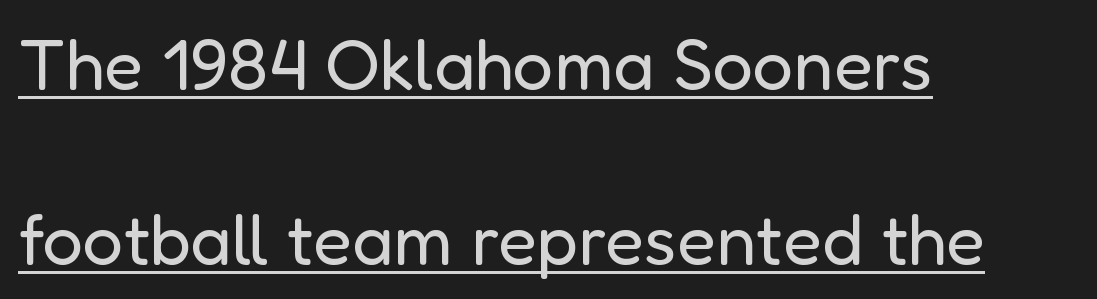
The image shows 72 px regular-weight sans-serif type, upright; set left-aligned, loose line spacing (2.43x), normal letter spacing, underlined; low stroke contrast and a medium x-height.
